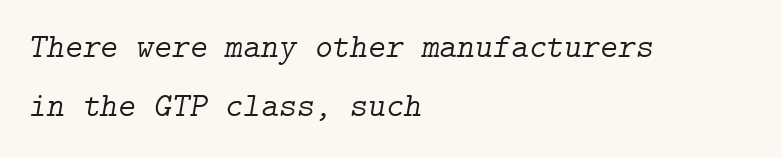
{"serif": "yes", "italic": "yes", "lean": "right", "slant_degrees": 9, "bold": "no", "weight": "light", "width": "normal", "stroke_contrast": "low", "x_height": "medium", "underline": "no", "align": "left", "line_spacing_ratio": 1.74, "letter_spacing": "normal", "letter_spacing_em": 0.0, "glyph_px": 34}
